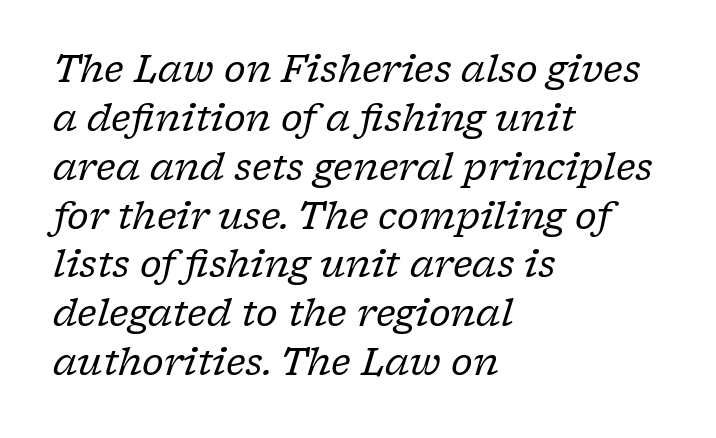
The image shows 37 px regular-weight serif type, italic (leaning right); set left-aligned, normal line spacing (1.32x), normal letter spacing, not underlined; low stroke contrast and a medium x-height.
